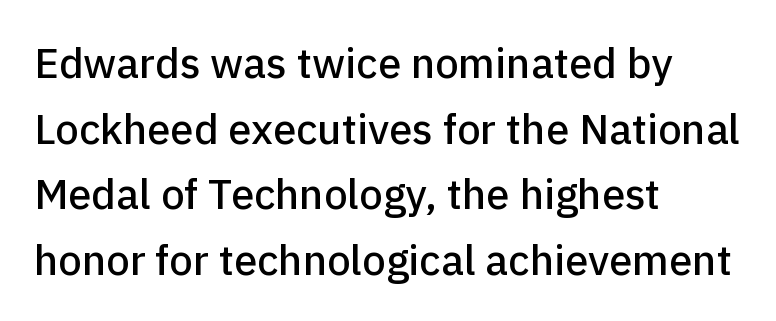
The image shows 42 px sans-serif type, upright; set left-aligned, normal line spacing (1.56x), normal letter spacing, not underlined; low stroke contrast and a medium x-height.
